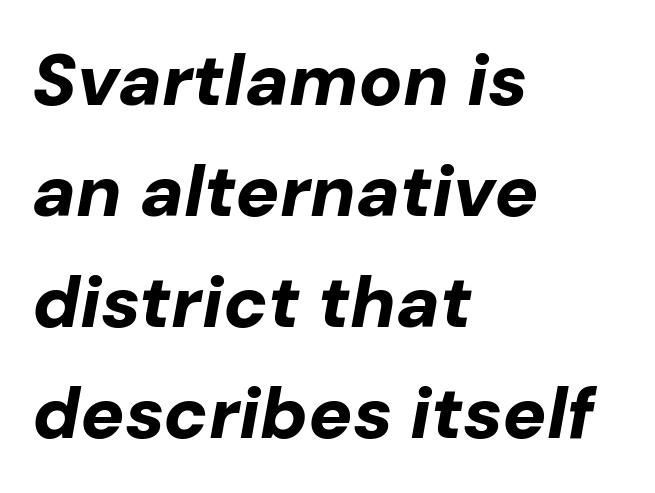
{"italic": "yes", "lean": "right", "slant_degrees": 10, "bold": "yes", "weight": "bold", "width": "normal", "stroke_contrast": "low", "x_height": "medium", "monospaced": "no", "underline": "no", "align": "left", "line_spacing": "normal", "line_spacing_ratio": 1.52, "letter_spacing": "normal", "letter_spacing_em": 0.0, "glyph_px": 73}
